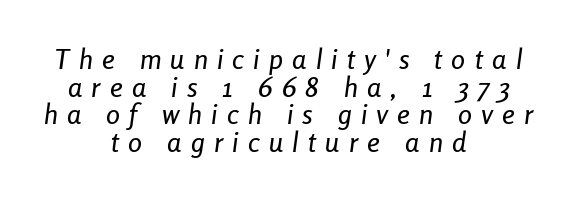
{"italic": "yes", "lean": "right", "slant_degrees": 8, "width": "condensed", "stroke_contrast": "low", "x_height": "medium", "monospaced": "no", "underline": "no", "align": "center", "line_spacing": "tight", "line_spacing_ratio": 0.99, "letter_spacing": "wide", "letter_spacing_em": 0.33, "glyph_px": 28}
